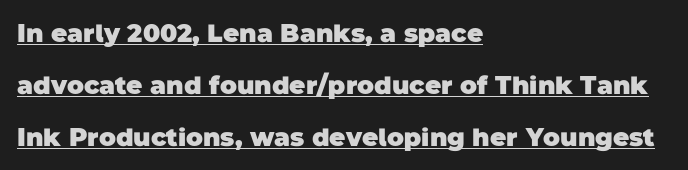
Q: Is the text bold? A: Yes.
Q: Is the text underlined? A: Yes.
Q: How is the paragraph aligned? A: Left-aligned.
Q: Is the spacing between letters normal or unusually wide? A: Normal.
Q: Is the spacing between lines tight, normal or loose? A: Loose.
